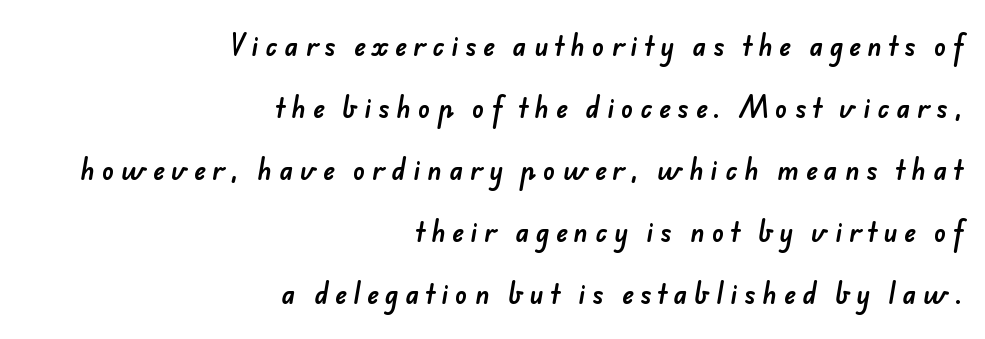
{"underline": "no", "align": "right", "line_spacing": "loose", "line_spacing_ratio": 2.48, "letter_spacing": "wide", "letter_spacing_em": 0.28, "glyph_px": 25}
